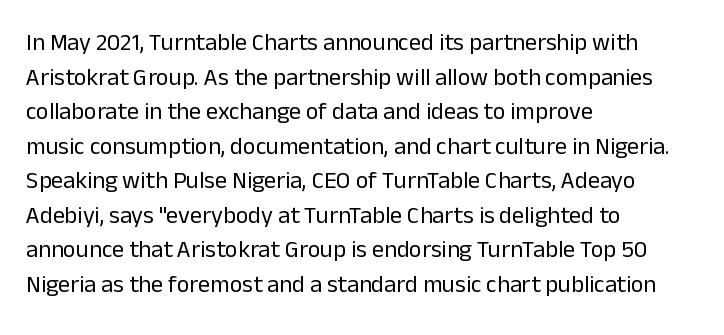
Regarding leading, the lines here are spaced in the standard way. The letters look calm and open, with moderate or lighter stems. Layout note: lines flush left. The rendering keeps characters at their native spacing. The lettering stays uniformly vertical, giving the passage a roman look. Underline: absent.
